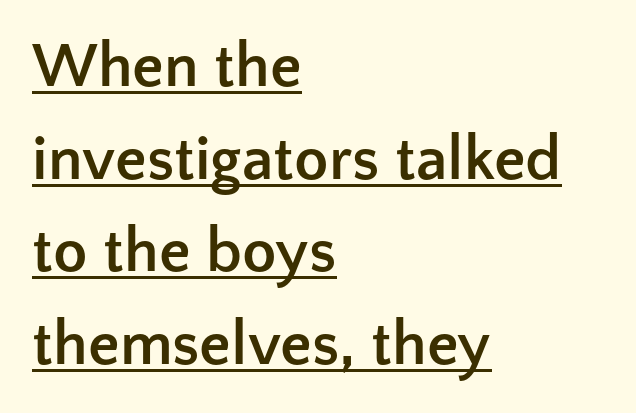
The image shows 63 px semibold sans-serif type, upright; set left-aligned, normal line spacing (1.47x), normal letter spacing, underlined; low stroke contrast and a medium x-height.
